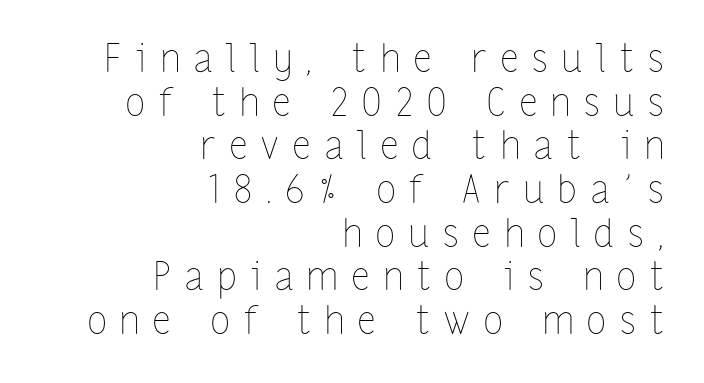
The leading is snug, giving the passage a crowded texture. A typesetter would mark this as roman, not italic. The typesetting does not lean heavy: it is not bold. Display-style spreading of the glyphs; the letterfit is very open. The passage shown is typed in a proportional face where columns would drift.
